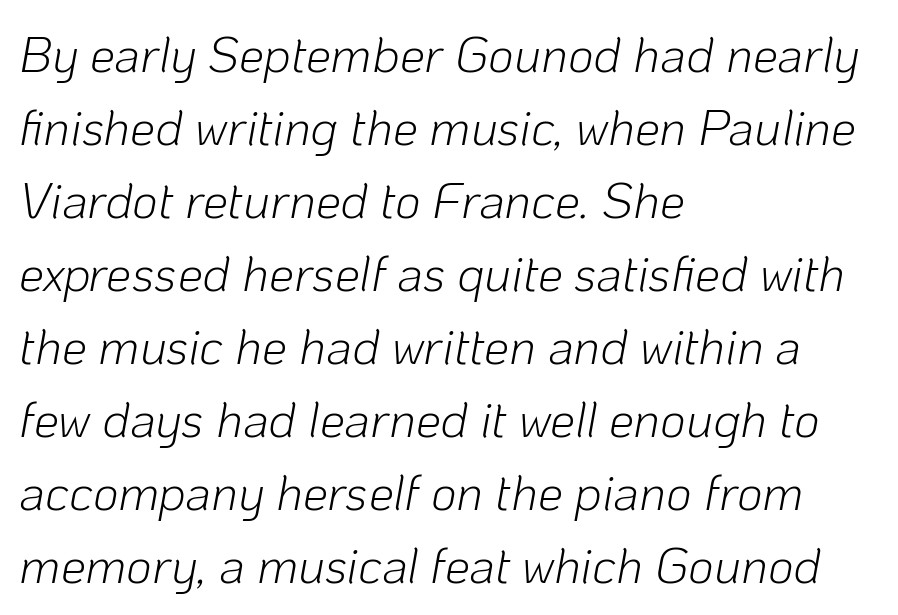
The image shows 50 px light type, italic (leaning right); set left-aligned, normal line spacing (1.46x), normal letter spacing, not underlined; low stroke contrast and a medium x-height.
